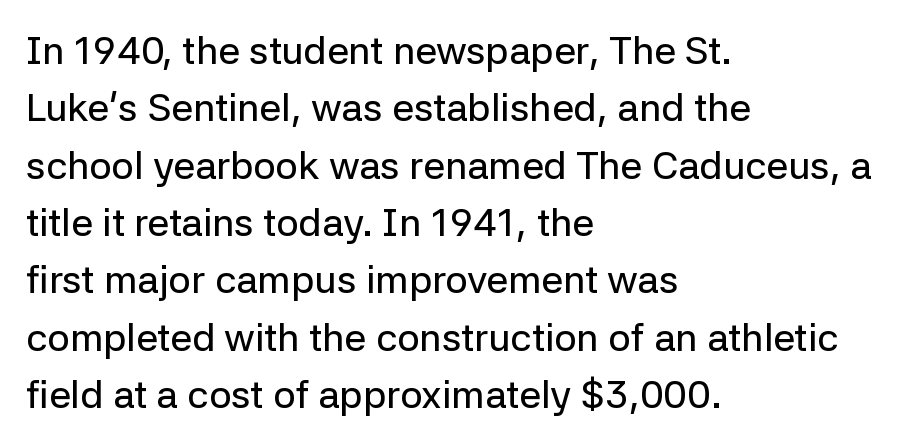
Q: Is the text italic (slanted)? A: No, it is upright.
Q: Is the typeface a serif or a sans-serif typeface? A: Sans-serif.
Q: Is the text underlined? A: No.
Q: How is the paragraph aligned? A: Left-aligned.
Q: Is the spacing between letters normal or unusually wide? A: Normal.
Q: Is the spacing between lines tight, normal or loose? A: Normal.
Q: Width (condensed, normal, or wide)? A: Normal.
Q: Stroke contrast? A: Low.
Q: x-height? A: Medium.
Q: Monospaced? A: No.
